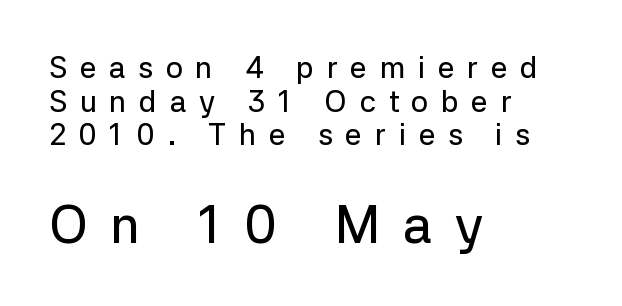
The image shows 53 px sans-serif type, upright; set left-aligned, tight line spacing (1.12x), unusually wide letter spacing (+0.42 em), not underlined; the second (bottom) block is 1.77x larger; low stroke contrast and a medium x-height.
